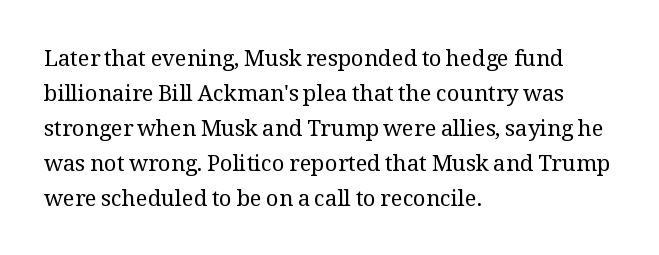
Q: Is the text bold? A: No.
Q: Is the text italic (slanted)? A: No, it is upright.
Q: Is the text underlined? A: No.
Q: How is the paragraph aligned? A: Left-aligned.
Q: Is the spacing between letters normal or unusually wide? A: Normal.
Q: Is the spacing between lines tight, normal or loose? A: Normal.
